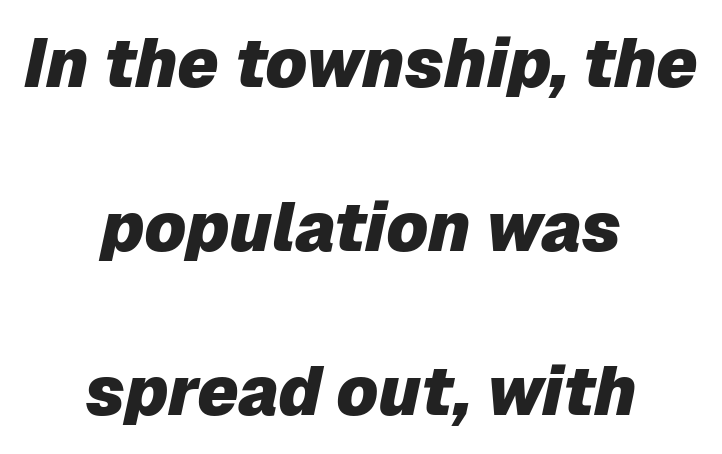
{"italic": "yes", "lean": "right", "slant_degrees": 12, "bold": "yes", "weight": "heavy", "width": "normal", "stroke_contrast": "low", "x_height": "medium", "monospaced": "no", "underline": "no", "align": "center", "line_spacing": "loose", "line_spacing_ratio": 2.41, "letter_spacing": "normal", "letter_spacing_em": 0.0, "glyph_px": 68}
